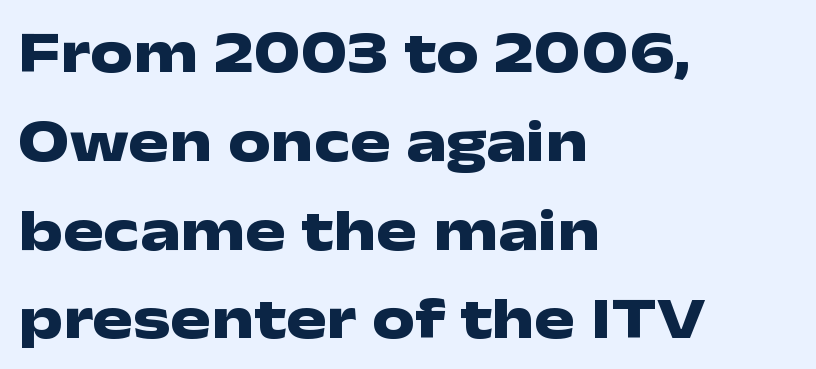
You can tell it's not italic because the verticals are truly vertical. Leading: standard. Words float on clear page, feet unadorned. The font is running at its bold setting.
